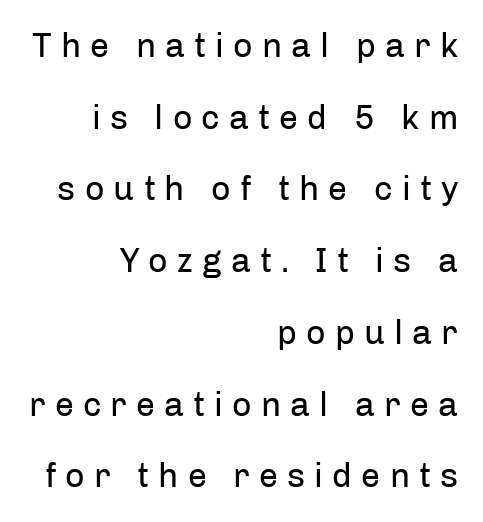
{"serif": "no", "italic": "no", "bold": "no", "weight": "regular", "width": "normal", "stroke_contrast": "low", "x_height": "medium", "monospaced": "no", "underline": "no", "align": "right", "line_spacing": "loose", "line_spacing_ratio": 2.11, "letter_spacing": "wide", "letter_spacing_em": 0.27, "glyph_px": 34}
